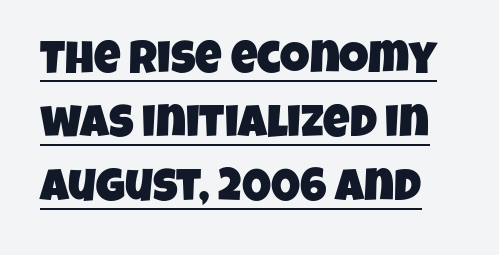
The image shows 46 px condensed sans-serif type; set normal line spacing (1.39x), normal letter spacing, underlined; low stroke contrast and a large x-height.
